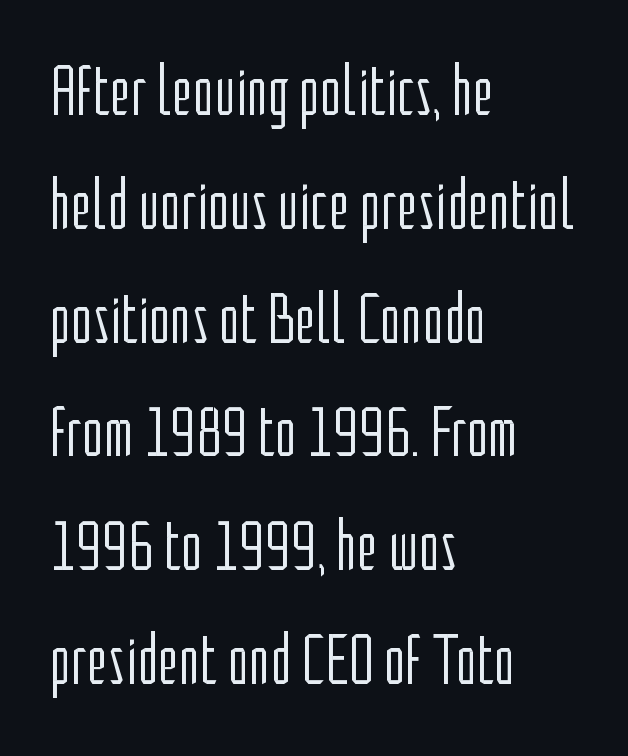
{"serif": "no", "italic": "no", "bold": "no", "weight": "light", "width": "condensed", "stroke_contrast": "low", "x_height": "medium", "monospaced": "no", "underline": "no", "align": "left", "line_spacing": "normal", "line_spacing_ratio": 1.58, "letter_spacing": "normal", "letter_spacing_em": 0.0, "glyph_px": 72}
